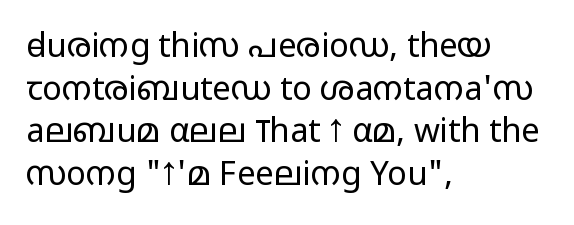
Q: Is the text bold? A: No.
Q: Is the text italic (slanted)? A: No, it is upright.
Q: Is the typeface a serif or a sans-serif typeface? A: Sans-serif.
Q: Is the text underlined? A: No.
Q: How is the paragraph aligned? A: Left-aligned.
Q: Is the spacing between letters normal or unusually wide? A: Normal.
Q: Is the spacing between lines tight, normal or loose? A: Normal.
Q: Width (condensed, normal, or wide)? A: Wide.
Q: Stroke contrast? A: Low.
Q: x-height? A: Medium.
Q: Monospaced? A: No.
